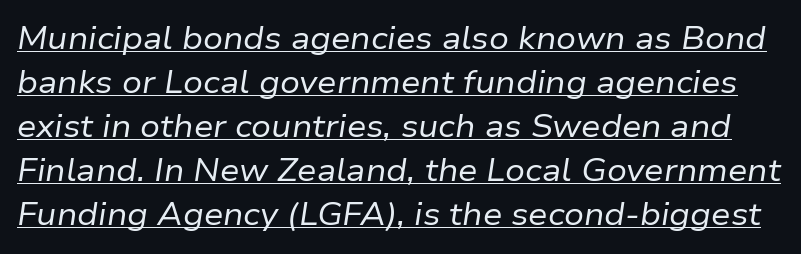
Q: Is the text bold? A: No.
Q: Is the text italic (slanted)? A: Yes, it leans right by about 9 degrees.
Q: Is the text underlined? A: Yes.
Q: Is the spacing between letters normal or unusually wide? A: Normal.
Q: Is the spacing between lines tight, normal or loose? A: Normal.
Q: Width (condensed, normal, or wide)? A: Normal.
Q: Stroke contrast? A: Low.
Q: x-height? A: Medium.
Q: Monospaced? A: No.
